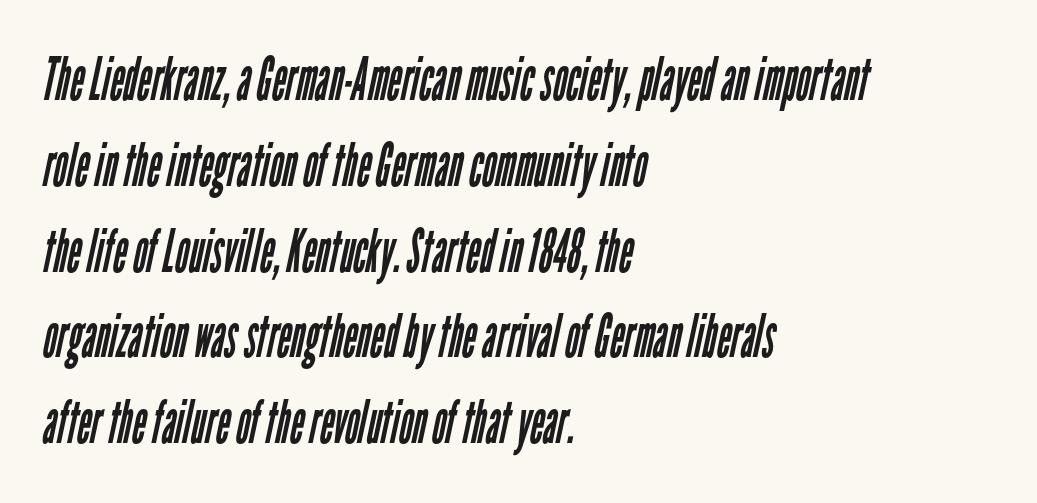
No chunkiness to these letters — they're not bold. The face used here is a sans, in the tradition of grotesques and geometrics. Regarding leading, the lines here are spaced in the standard way. This rendering leaves character spacing at its baseline value.
